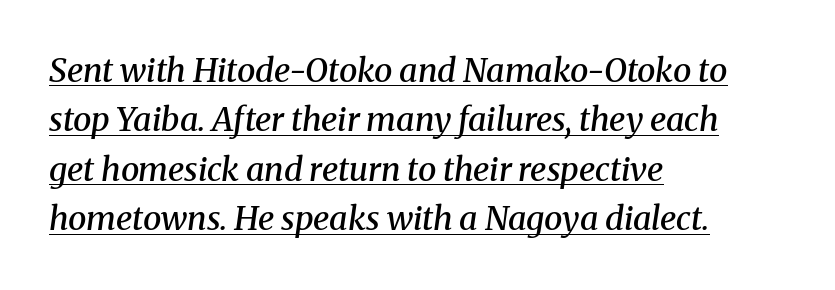
Q: Is the text bold? A: Semi-bold.
Q: Is the text italic (slanted)? A: Yes, it leans right by about 8 degrees.
Q: Is the typeface a serif or a sans-serif typeface? A: Serif.
Q: Is the text underlined? A: Yes.
Q: How is the paragraph aligned? A: Left-aligned.
Q: Is the spacing between letters normal or unusually wide? A: Normal.
Q: Is the spacing between lines tight, normal or loose? A: Normal.
Q: Width (condensed, normal, or wide)? A: Normal.
Q: Stroke contrast? A: Medium.
Q: x-height? A: Medium.
Q: Monospaced? A: No.
